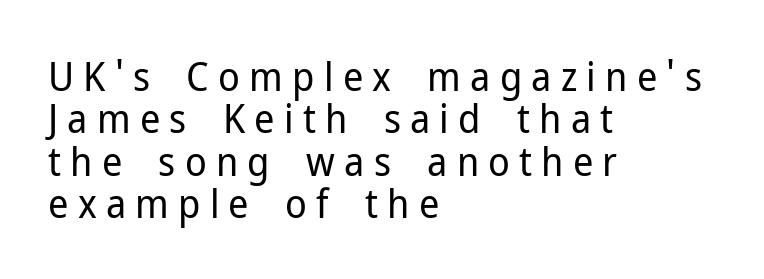
The space between consecutive lines is stingy. The words here are not underlined. Spacing between characters has been opened up far beyond the box default. The rag falls on the right side of this text block.
